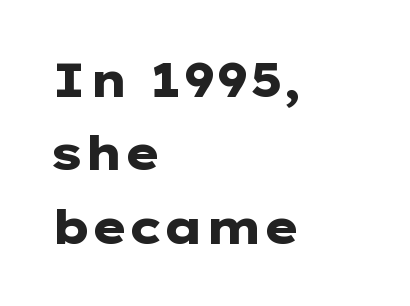
{"serif": "no", "italic": "no", "bold": "yes", "weight": "heavy", "width": "wide", "stroke_contrast": "low", "x_height": "medium", "monospaced": "no", "underline": "no", "align": "left", "line_spacing": "normal", "line_spacing_ratio": 1.56, "letter_spacing": "normal", "letter_spacing_em": 0.0, "glyph_px": 47}
